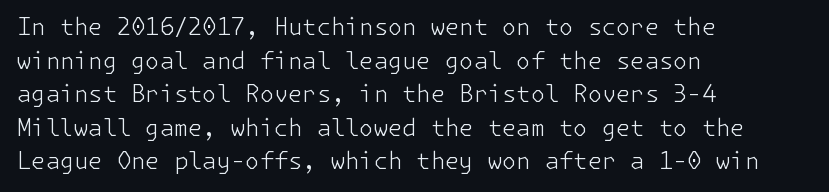
What stands out about the letter spacing? Nothing — it is the standard amount. Type without underlining. You can tell it's not italic because the verticals are truly vertical. Is there much room between lines? A standard amount, neither cramped nor airy.
